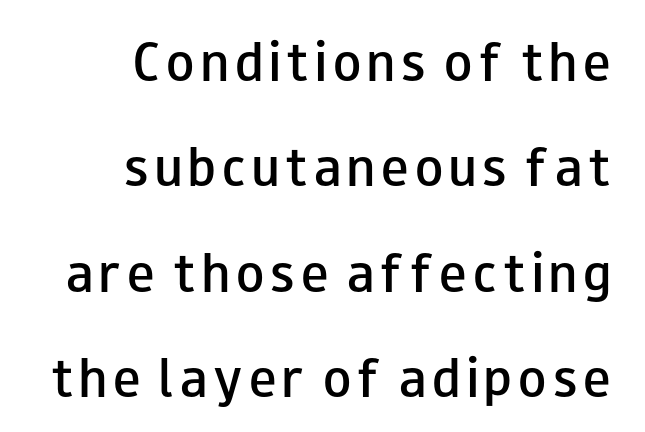
The image shows 46 px semibold, wide sans-serif type, upright; set right-aligned, loose line spacing (2.29x), not underlined; low stroke contrast and a small x-height.
